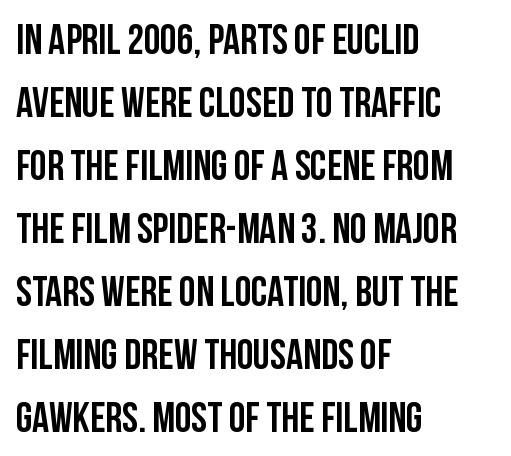
The lines sit at an ordinary, default distance from one another. Think of a printed novel: that variable character pitch is what you see here. Line starts are locked; line ends wander. Classification — sans serif. Between one letter and the next there's only the usual sliver of space. Typesetter's note: full bold, strokes at maximum text heaviness.
